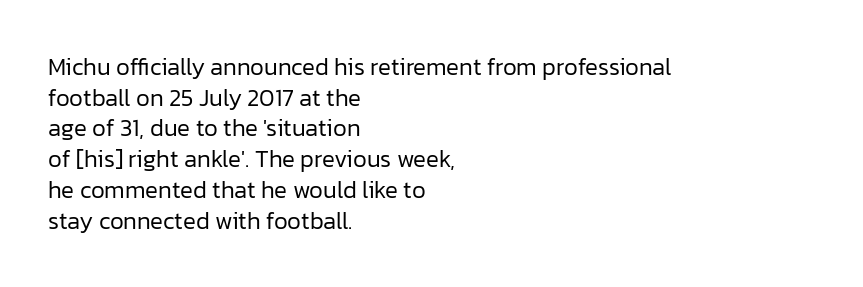
{"italic": "no", "bold": "no", "underline": "no", "align": "left", "line_spacing": "normal", "line_spacing_ratio": 1.28, "letter_spacing": "normal", "letter_spacing_em": 0.0, "glyph_px": 24}
